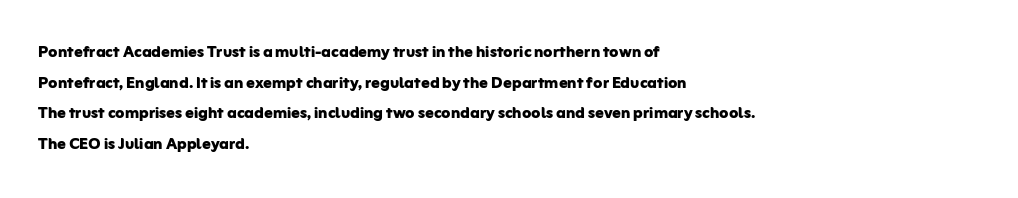
The image shows 21 px bold type, upright; set left-aligned, normal line spacing (1.46x), normal letter spacing, not underlined.
